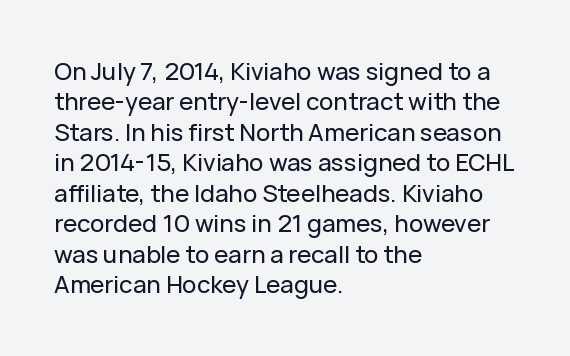
Q: Is the text italic (slanted)? A: No, it is upright.
Q: Is the text underlined? A: No.
Q: How is the paragraph aligned? A: Left-aligned.
Q: Is the spacing between letters normal or unusually wide? A: Normal.
Q: Is the spacing between lines tight, normal or loose? A: Normal.
